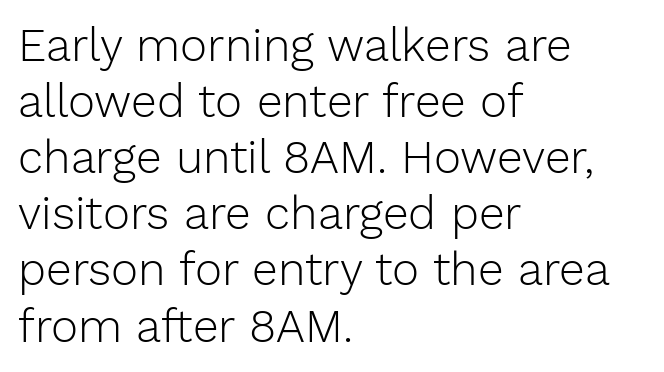
Q: Is the text bold? A: No.
Q: Is the text italic (slanted)? A: No, it is upright.
Q: Is the typeface a serif or a sans-serif typeface? A: Sans-serif.
Q: Is the text underlined? A: No.
Q: How is the paragraph aligned? A: Left-aligned.
Q: Is the spacing between letters normal or unusually wide? A: Normal.
Q: Width (condensed, normal, or wide)? A: Normal.
Q: Stroke contrast? A: Low.
Q: x-height? A: Medium.
Q: Monospaced? A: No.
